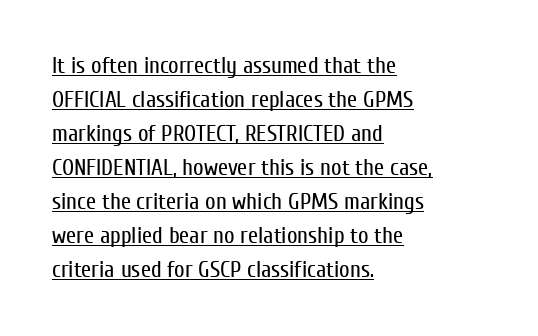
The image shows 23 px text type, upright; set left-aligned, normal line spacing (1.48x), normal letter spacing, underlined.
